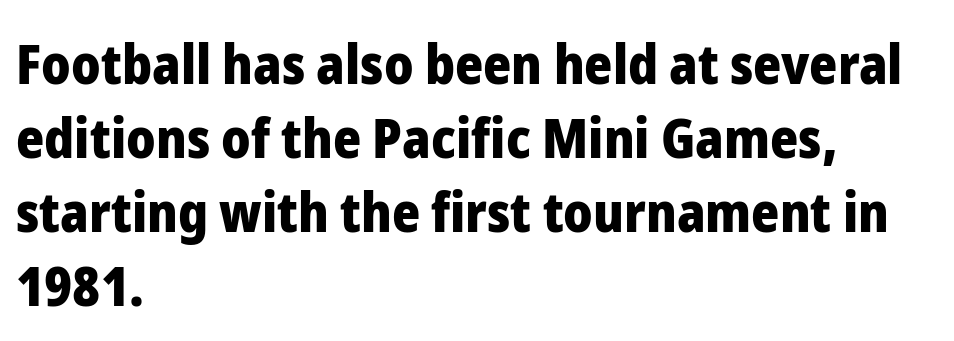
The image shows 54 px heavy sans-serif type, upright; set left-aligned, normal line spacing (1.37x), normal letter spacing, not underlined; low stroke contrast and a medium x-height.
